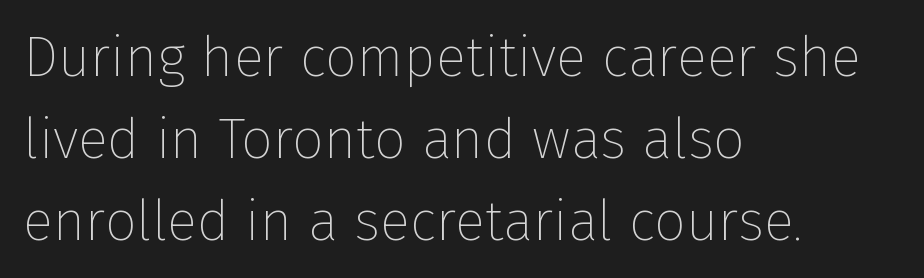
{"serif": "no", "italic": "no", "bold": "no", "weight": "thin", "width": "normal", "stroke_contrast": "low", "x_height": "medium", "monospaced": "no", "underline": "no", "align": "left", "line_spacing": "normal", "line_spacing_ratio": 1.46, "letter_spacing": "normal", "letter_spacing_em": 0.0, "glyph_px": 56}
